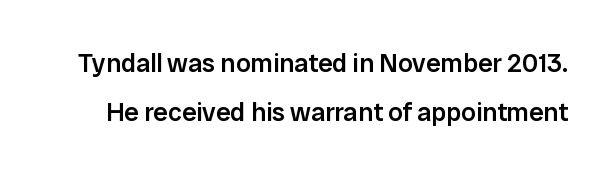
The image shows 26 px text type, upright; set loose line spacing (1.9x), normal letter spacing, not underlined.
